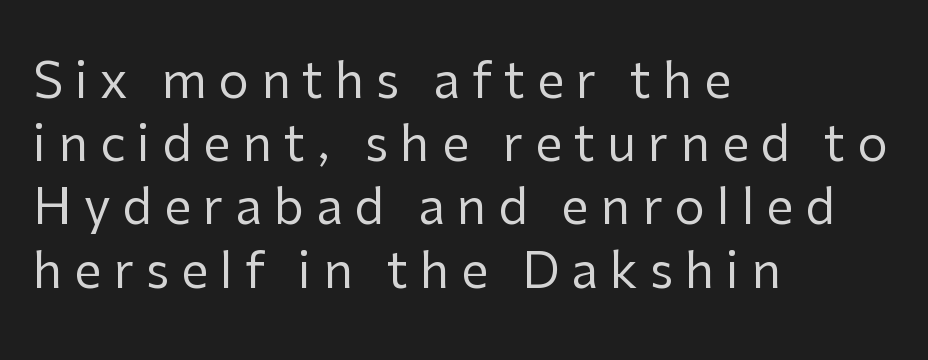
Q: Is the text bold? A: No.
Q: Is the text italic (slanted)? A: No, it is upright.
Q: Is the typeface a serif or a sans-serif typeface? A: Sans-serif.
Q: Is the text underlined? A: No.
Q: How is the paragraph aligned? A: Left-aligned.
Q: Is the spacing between letters normal or unusually wide? A: Unusually wide.
Q: Is the spacing between lines tight, normal or loose? A: Normal.
Q: Width (condensed, normal, or wide)? A: Normal.
Q: Stroke contrast? A: Low.
Q: x-height? A: Medium.
Q: Monospaced? A: No.
